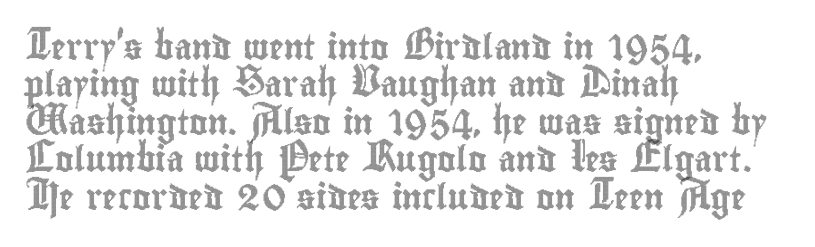
{"italic": "no", "underline": "no", "align": "left", "line_spacing": "normal", "line_spacing_ratio": 1.5, "letter_spacing": "normal", "letter_spacing_em": 0.0, "glyph_px": 25}
